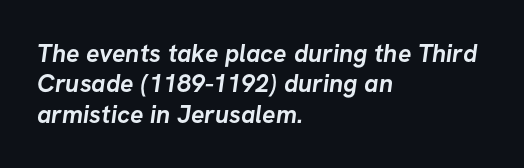
Q: Is the text bold? A: Yes.
Q: Is the text underlined? A: No.
Q: How is the paragraph aligned? A: Left-aligned.
Q: Is the spacing between letters normal or unusually wide? A: Normal.
